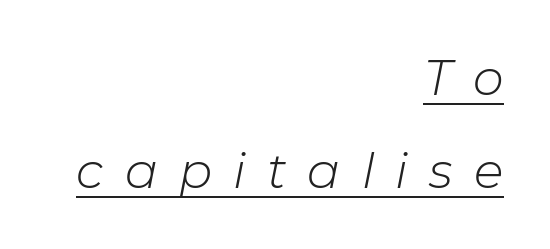
Q: Is the text bold? A: No.
Q: Is the text italic (slanted)? A: Yes, it leans right by about 11 degrees.
Q: Is the text underlined? A: Yes.
Q: How is the paragraph aligned? A: Right-aligned.
Q: Is the spacing between letters normal or unusually wide? A: Unusually wide.
Q: Is the spacing between lines tight, normal or loose? A: Loose.
Q: Width (condensed, normal, or wide)? A: Normal.
Q: Stroke contrast? A: Low.
Q: x-height? A: Medium.
Q: Monospaced? A: No.
